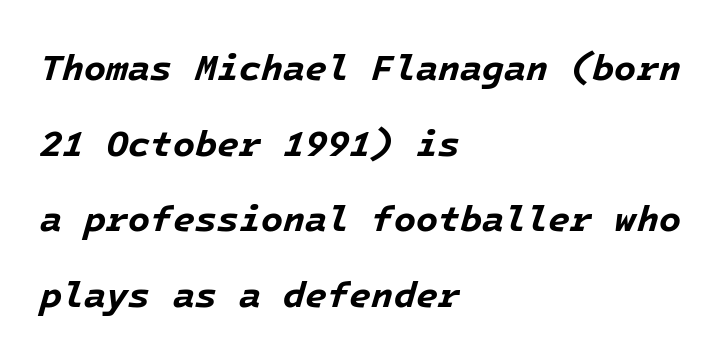
The image shows 36 px bold type, italic (leaning right); set left-aligned, loose line spacing (2.1x), normal letter spacing, not underlined; low stroke contrast and a medium x-height.
